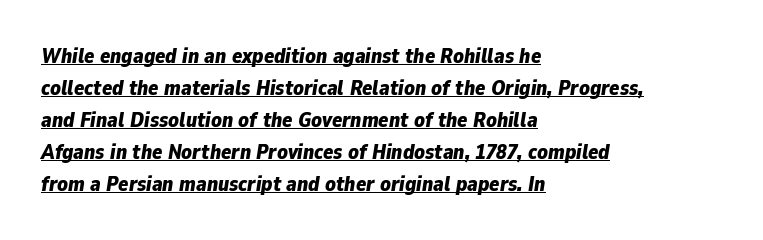
Q: Is the text bold? A: Yes.
Q: Is the text italic (slanted)? A: Yes, it leans right by about 9 degrees.
Q: Is the text underlined? A: Yes.
Q: How is the paragraph aligned? A: Left-aligned.
Q: Is the spacing between letters normal or unusually wide? A: Normal.
Q: Is the spacing between lines tight, normal or loose? A: Normal.
